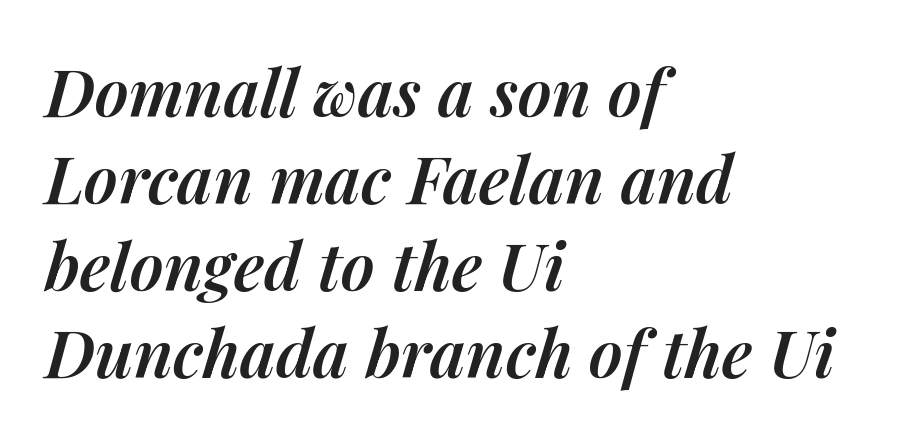
Q: Is the text bold? A: Semi-bold.
Q: Is the text italic (slanted)? A: Yes, it leans right by about 14 degrees.
Q: Is the text underlined? A: No.
Q: How is the paragraph aligned? A: Left-aligned.
Q: Is the spacing between letters normal or unusually wide? A: Normal.
Q: Is the spacing between lines tight, normal or loose? A: Normal.
Q: Width (condensed, normal, or wide)? A: Normal.
Q: Stroke contrast? A: Medium.
Q: x-height? A: Medium.
Q: Monospaced? A: No.
